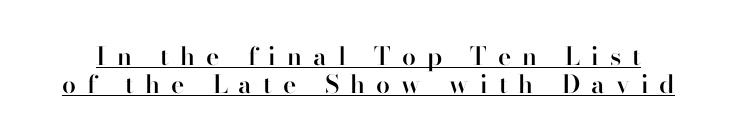
Q: Is the text bold? A: Semi-bold.
Q: Is the text italic (slanted)? A: No, it is upright.
Q: Is the text underlined? A: Yes.
Q: Is the spacing between letters normal or unusually wide? A: Unusually wide.
Q: Is the spacing between lines tight, normal or loose? A: Tight.
